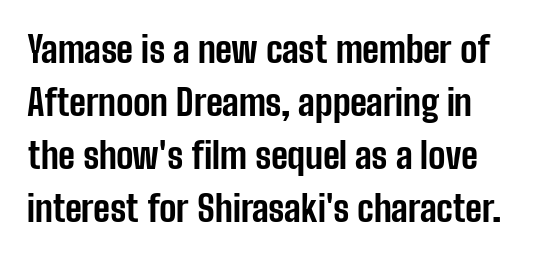
The image shows 36 px bold, condensed sans-serif type, upright; set normal line spacing (1.47x), normal letter spacing, not underlined; low stroke contrast and a medium x-height.
